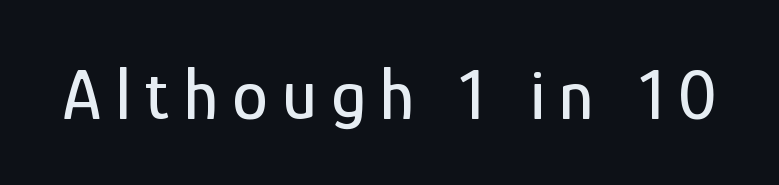
Q: Is the text italic (slanted)? A: No, it is upright.
Q: Is the typeface a serif or a sans-serif typeface? A: Sans-serif.
Q: Is the text underlined? A: No.
Q: Is the spacing between letters normal or unusually wide? A: Unusually wide.
Q: Width (condensed, normal, or wide)? A: Condensed.
Q: Stroke contrast? A: Low.
Q: x-height? A: Medium.
Q: Monospaced? A: No.
